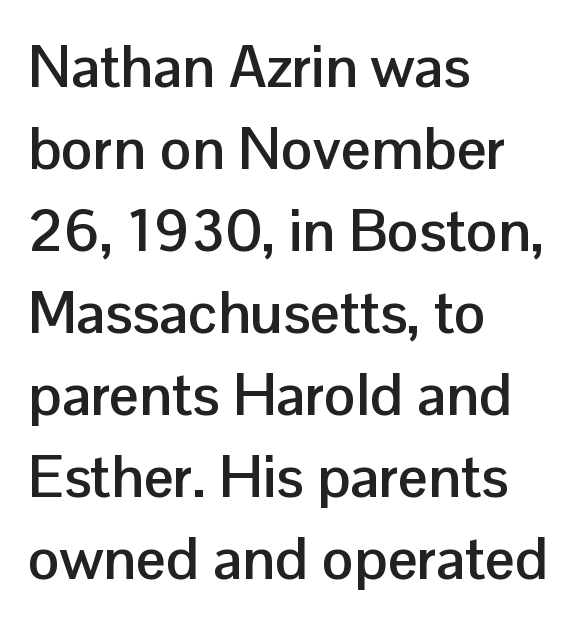
{"serif": "no", "italic": "no", "bold": "yes", "weight": "semibold", "width": "normal", "stroke_contrast": "low", "x_height": "medium", "monospaced": "no", "underline": "no", "align": "left", "line_spacing": "normal", "line_spacing_ratio": 1.39, "letter_spacing": "normal", "letter_spacing_em": 0.0, "glyph_px": 59}
